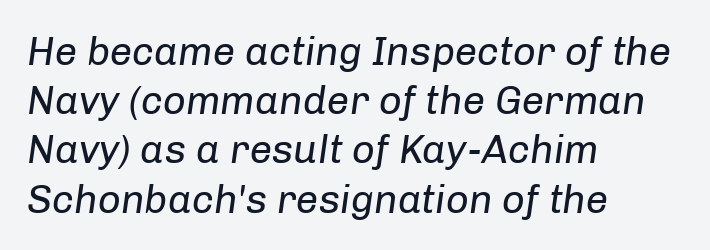
Q: Is the text bold? A: No.
Q: Is the text italic (slanted)? A: Yes, it leans right by about 8 degrees.
Q: Is the text underlined? A: No.
Q: How is the paragraph aligned? A: Left-aligned.
Q: Is the spacing between letters normal or unusually wide? A: Normal.
Q: Width (condensed, normal, or wide)? A: Normal.
Q: Stroke contrast? A: Low.
Q: x-height? A: Medium.
Q: Monospaced? A: No.
